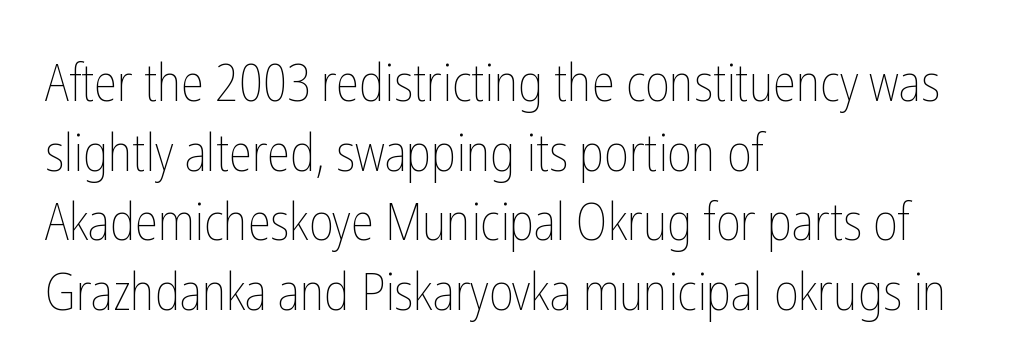
The image shows 52 px thin, condensed type, upright; set left-aligned, normal line spacing (1.34x), normal letter spacing, not underlined; low stroke contrast and a medium x-height.
